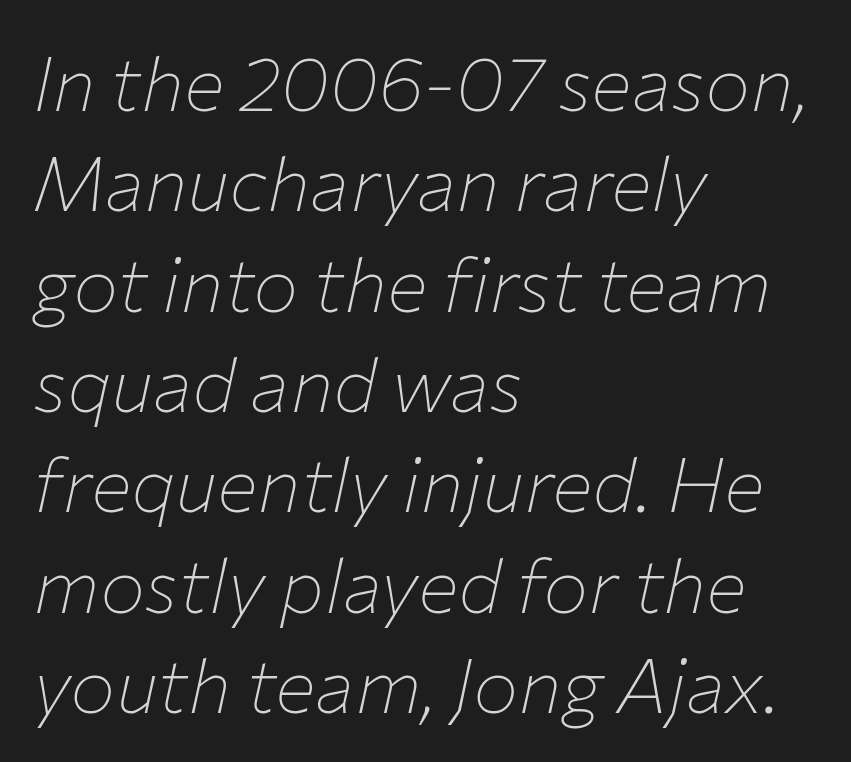
Q: Is the text bold? A: No.
Q: Is the text italic (slanted)? A: Yes, it leans right by about 12 degrees.
Q: Is the text underlined? A: No.
Q: How is the paragraph aligned? A: Left-aligned.
Q: Is the spacing between letters normal or unusually wide? A: Normal.
Q: Is the spacing between lines tight, normal or loose? A: Normal.
Q: Width (condensed, normal, or wide)? A: Normal.
Q: Stroke contrast? A: Low.
Q: x-height? A: Medium.
Q: Monospaced? A: No.
